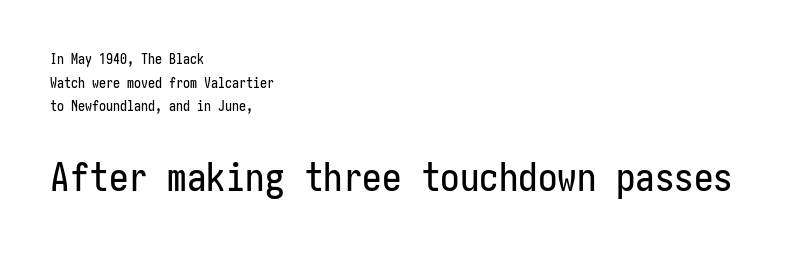
Q: Is the text italic (slanted)? A: No, it is upright.
Q: Is the typeface a serif or a sans-serif typeface? A: Sans-serif.
Q: Is the text underlined? A: No.
Q: How is the paragraph aligned? A: Left-aligned.
Q: Is the spacing between letters normal or unusually wide? A: Normal.
Q: Is the spacing between lines tight, normal or loose? A: Normal.
Q: Which block of text is set in a larger size, the first (top) or the second (bottom)? A: The second (bottom) one.
Q: Width (condensed, normal, or wide)? A: Condensed.
Q: Stroke contrast? A: Low.
Q: x-height? A: Medium.
